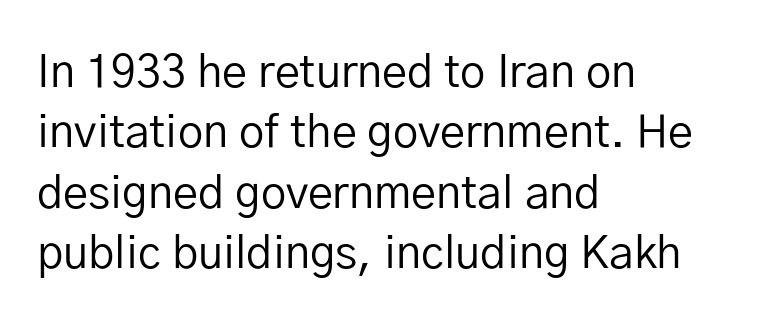
The image shows 45 px regular-weight sans-serif type, upright; set left-aligned, normal line spacing (1.34x), normal letter spacing, not underlined; low stroke contrast and a medium x-height.
